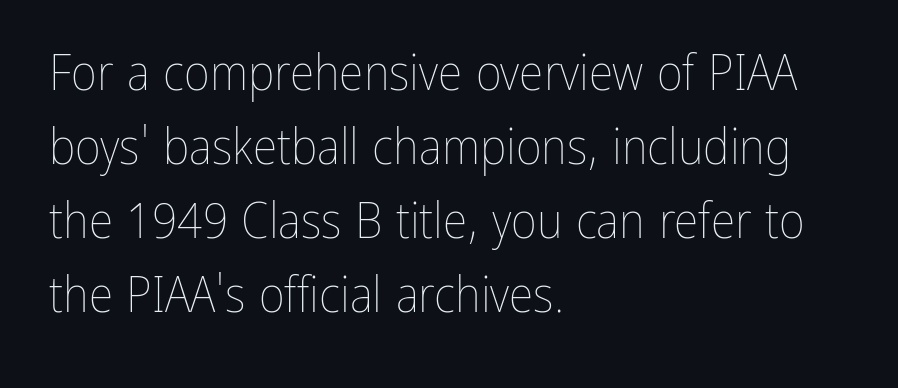
{"italic": "no", "bold": "no", "weight": "thin", "width": "condensed", "stroke_contrast": "low", "x_height": "medium", "monospaced": "no", "underline": "no", "align": "left", "line_spacing": "normal", "line_spacing_ratio": 1.48, "letter_spacing": "normal", "letter_spacing_em": 0.0, "glyph_px": 50}
